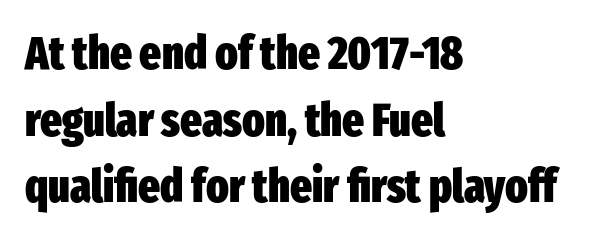
The image shows 46 px heavy, condensed sans-serif type, upright; set left-aligned, normal line spacing (1.45x), normal letter spacing, not underlined; low stroke contrast and a medium x-height.
